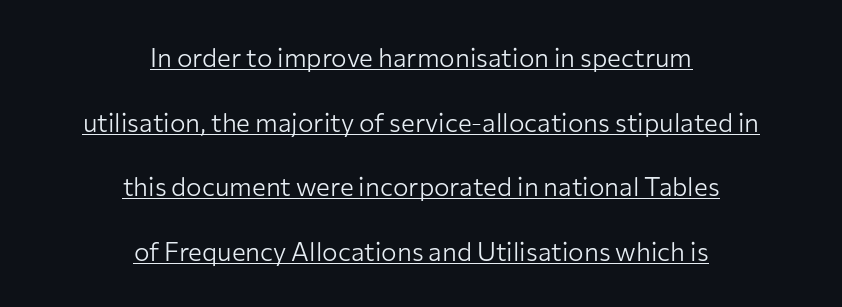
The image shows 26 px text type, upright; set centered, loose line spacing (2.49x), normal letter spacing, underlined.
